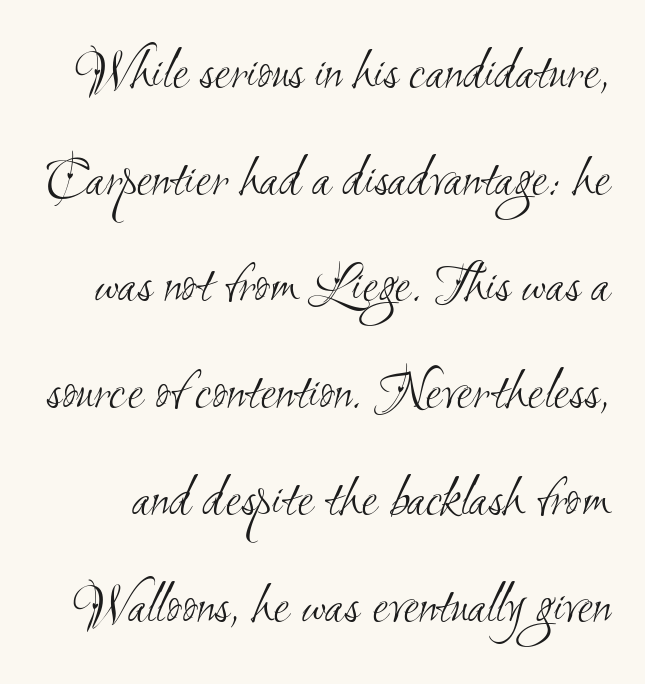
The specimen omits any rule beneath the text block's lines. Unbolded letterforms with no extra heft. The tracking reads as untouched default to a designer's eye. Note the varied advance widths — an 'i' is clearly narrower than an 'm'. The face used here is a sans, in the tradition of grotesques and geometrics.
